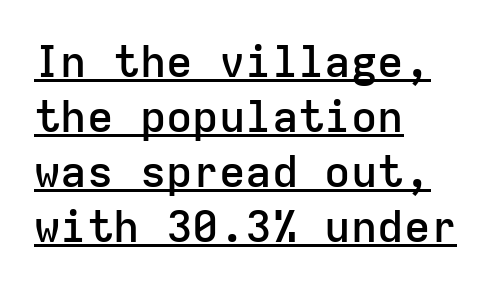
{"serif": "no", "italic": "no", "bold": "semi", "weight": "semibold", "width": "normal", "stroke_contrast": "low", "x_height": "medium", "monospaced": "yes", "underline": "yes", "align": "left", "line_spacing": "normal", "line_spacing_ratio": 1.25, "letter_spacing": "normal", "letter_spacing_em": 0.0, "glyph_px": 44}
